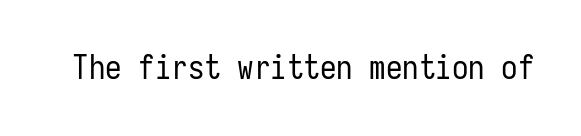
Vertical strokes here are truly vertical. No word sits above an underline. No extra tracking has been applied to these lines. Spacing verdict: monospaced, one width for all characters. The characters are drawn with everyday or finer stroke widths. The type family on display is of the sans-serif kind.
